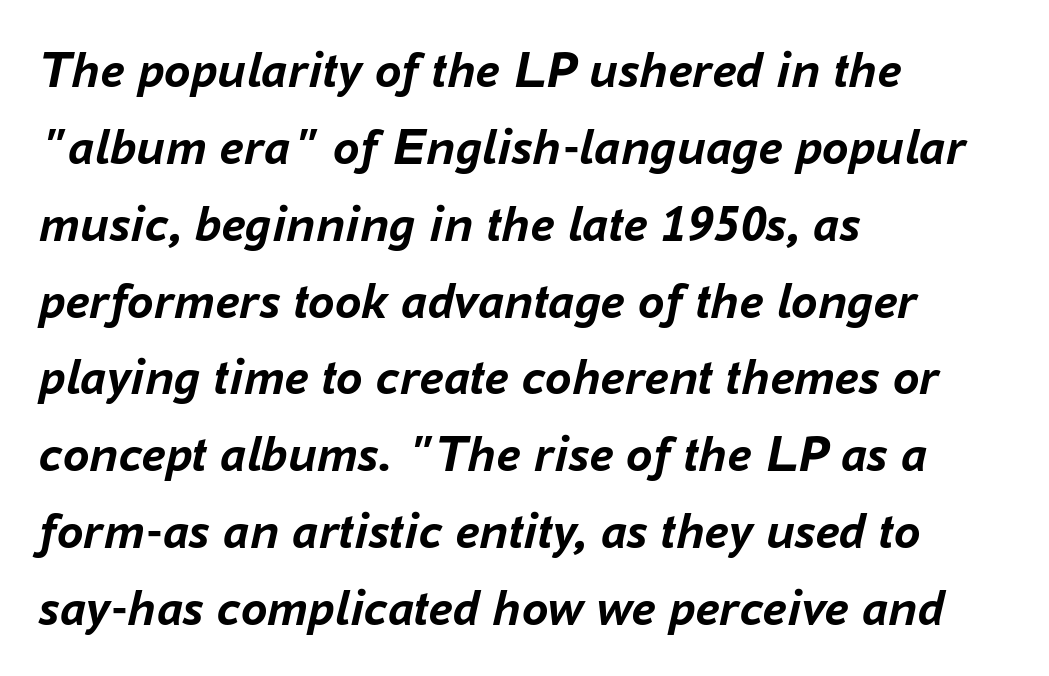
The image shows 53 px semibold type, italic (leaning right); set left-aligned, normal line spacing (1.45x), normal letter spacing, not underlined; low stroke contrast and a medium x-height.
